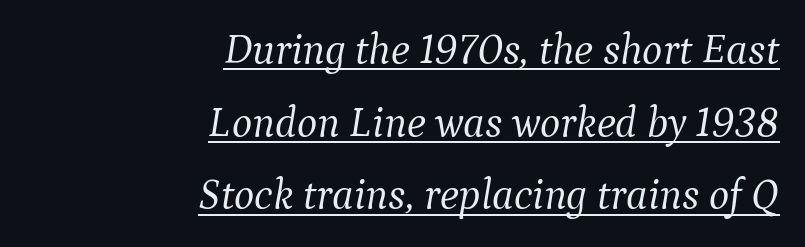
Q: Is the text bold? A: No.
Q: Is the text italic (slanted)? A: Yes, it leans right by about 9 degrees.
Q: Is the typeface a serif or a sans-serif typeface? A: Serif.
Q: Is the text underlined? A: Yes.
Q: How is the paragraph aligned? A: Right-aligned.
Q: Is the spacing between letters normal or unusually wide? A: Normal.
Q: Is the spacing between lines tight, normal or loose? A: Normal.
Q: Width (condensed, normal, or wide)? A: Normal.
Q: Stroke contrast? A: Medium.
Q: x-height? A: Medium.
Q: Monospaced? A: No.
